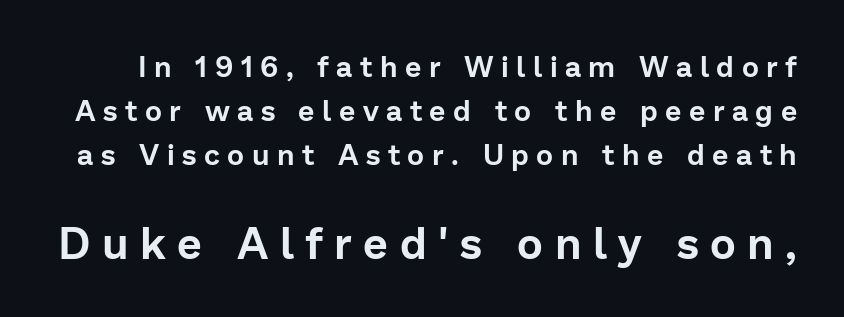
{"serif": "no", "italic": "no", "width": "normal", "stroke_contrast": "low", "x_height": "medium", "monospaced": "no", "underline": "no", "line_spacing": "normal", "line_spacing_ratio": 1.52, "letter_spacing": "wide", "letter_spacing_em": 0.26, "larger_block": "second", "size_ratio": 1.52, "glyph_px": 44}
